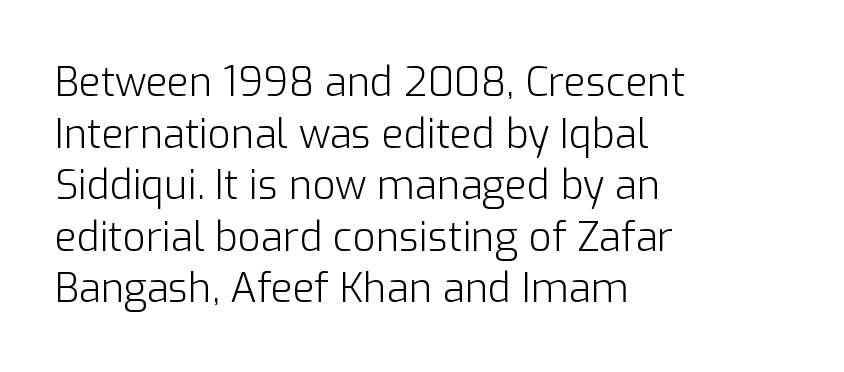
Q: Is the text bold? A: No.
Q: Is the text italic (slanted)? A: No, it is upright.
Q: Is the typeface a serif or a sans-serif typeface? A: Sans-serif.
Q: Is the text underlined? A: No.
Q: How is the paragraph aligned? A: Left-aligned.
Q: Is the spacing between letters normal or unusually wide? A: Normal.
Q: Is the spacing between lines tight, normal or loose? A: Normal.
Q: Width (condensed, normal, or wide)? A: Normal.
Q: Stroke contrast? A: Low.
Q: x-height? A: Medium.
Q: Monospaced? A: No.
